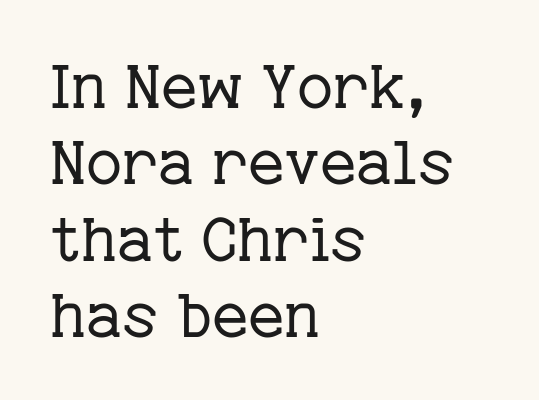
The image shows 62 px regular-weight serif type, upright; set left-aligned, line spacing 1.23x, normal letter spacing, not underlined; low stroke contrast and a medium x-height.
